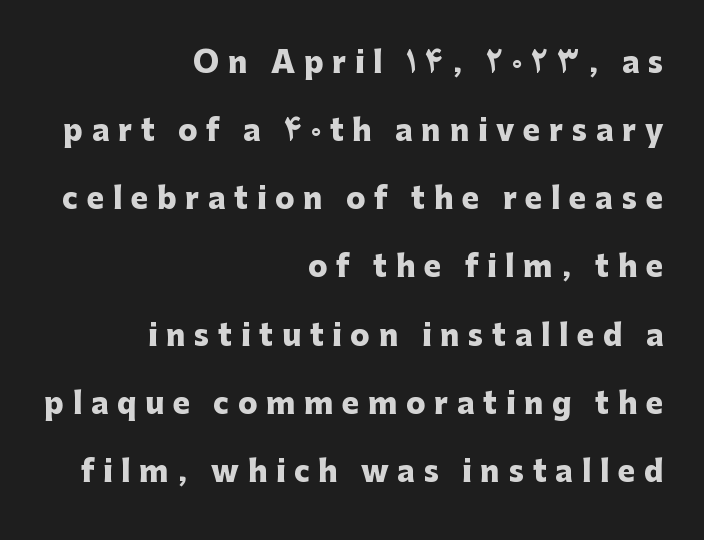
Q: Is the text bold? A: Yes.
Q: Is the text italic (slanted)? A: No, it is upright.
Q: Is the typeface a serif or a sans-serif typeface? A: Sans-serif.
Q: Is the text underlined? A: No.
Q: How is the paragraph aligned? A: Right-aligned.
Q: Is the spacing between letters normal or unusually wide? A: Unusually wide.
Q: Is the spacing between lines tight, normal or loose? A: Loose.
Q: Width (condensed, normal, or wide)? A: Normal.
Q: Stroke contrast? A: Low.
Q: x-height? A: Medium.
Q: Monospaced? A: No.
